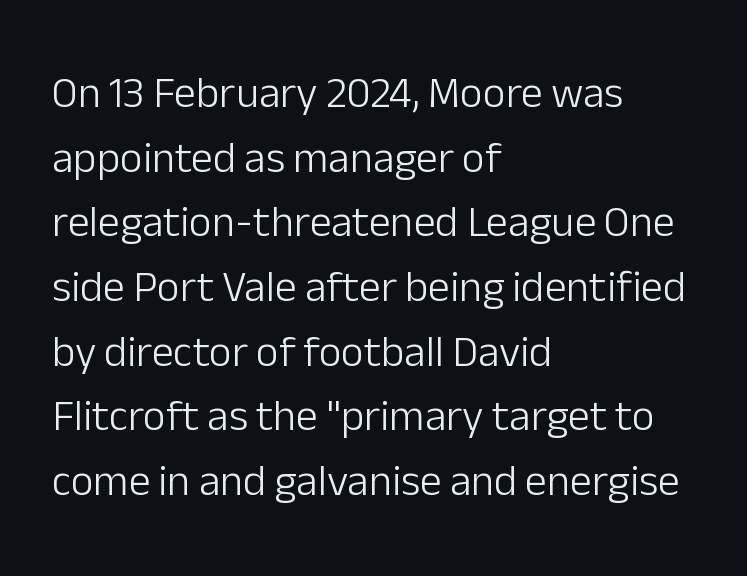
The image shows 44 px light sans-serif type, upright; set left-aligned, normal line spacing (1.47x), normal letter spacing, not underlined; low stroke contrast and a medium x-height.
